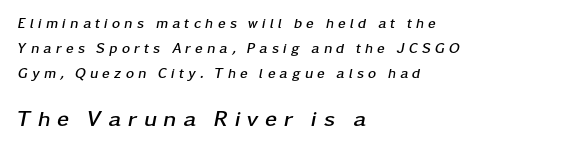
The passage shown leans; its letterforms are oblique. What stands out about the letter spacing? Its width — letters are far apart. The paragraph has a hard left edge and a soft right edge. The more generous point size was reserved for the lower chunk.
